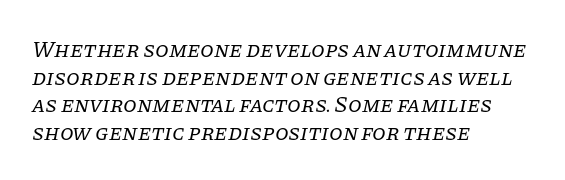
The image shows 22 px text type, italic (leaning right); set left-aligned, normal line spacing (1.26x), normal letter spacing, not underlined.
